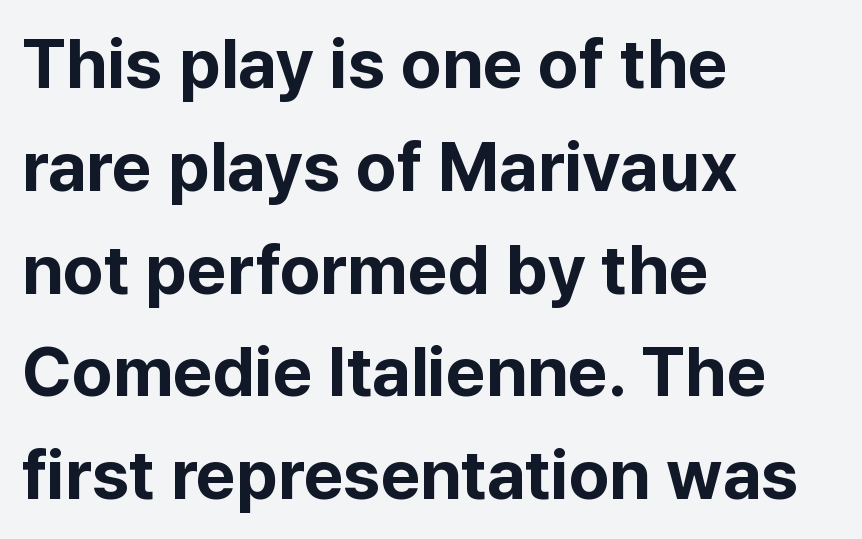
{"serif": "no", "italic": "no", "bold": "yes", "weight": "bold", "width": "normal", "stroke_contrast": "low", "x_height": "medium", "monospaced": "no", "underline": "no", "align": "left", "line_spacing": "normal", "line_spacing_ratio": 1.49, "letter_spacing": "normal", "letter_spacing_em": 0.0, "glyph_px": 69}
